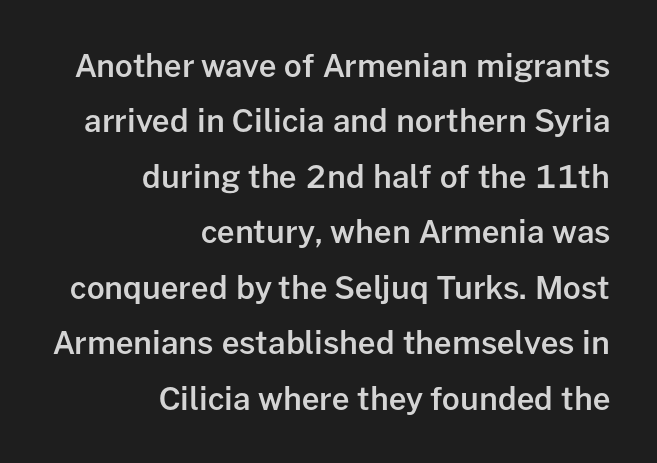
{"serif": "no", "italic": "no", "bold": "semi", "weight": "semibold", "width": "normal", "stroke_contrast": "low", "x_height": "medium", "monospaced": "no", "underline": "no", "align": "right", "line_spacing_ratio": 1.79, "letter_spacing": "normal", "letter_spacing_em": 0.0, "glyph_px": 31}
